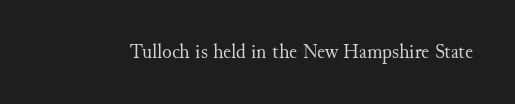
The image shows 20 px text type, upright; set normal letter spacing, not underlined.
